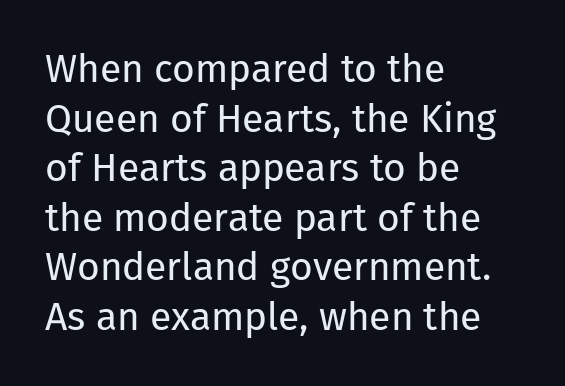
The image shows 39 px regular-weight sans-serif type, upright; set left-aligned, normal line spacing (1.27x), normal letter spacing, not underlined; low stroke contrast and a medium x-height.
